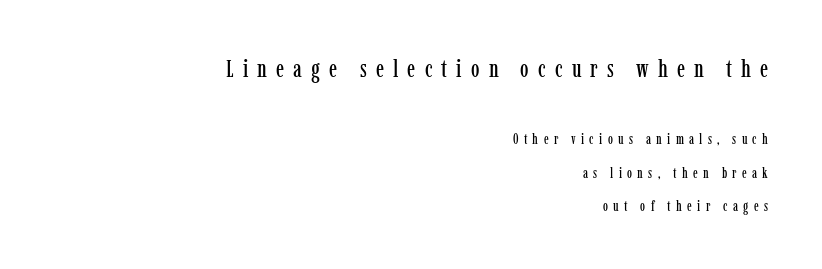
{"italic": "no", "underline": "no", "align": "right", "line_spacing": "loose", "line_spacing_ratio": 2.38, "letter_spacing": "wide", "letter_spacing_em": 0.38, "larger_block": "first", "size_ratio": 1.71, "glyph_px": 24}
